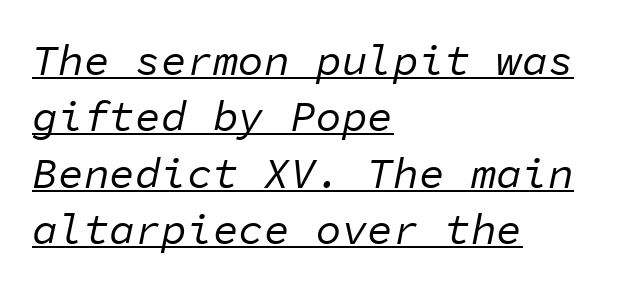
Q: Is the text bold? A: No.
Q: Is the text italic (slanted)? A: Yes, it leans right by about 11 degrees.
Q: Is the text underlined? A: Yes.
Q: How is the paragraph aligned? A: Left-aligned.
Q: Is the spacing between letters normal or unusually wide? A: Normal.
Q: Is the spacing between lines tight, normal or loose? A: Normal.
Q: Width (condensed, normal, or wide)? A: Normal.
Q: Stroke contrast? A: Low.
Q: x-height? A: Medium.
Q: Monospaced? A: Yes.
